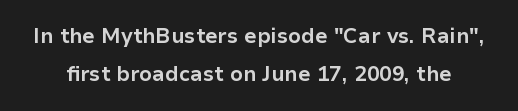
The string is rendered with underlining switched off. Words appear dense and cohesive because spacing is normal. These words are printed bold, with thick strokes throughout. The letters stand upright; this is a roman face.
